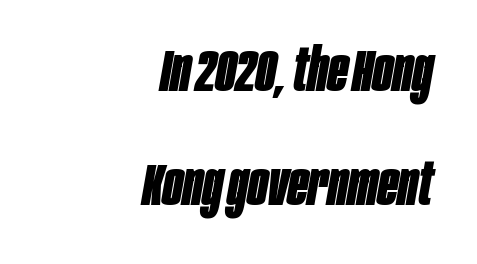
Q: Is the text bold? A: Yes.
Q: Is the text italic (slanted)? A: Yes, it leans right by about 10 degrees.
Q: Is the text underlined? A: No.
Q: How is the paragraph aligned? A: Right-aligned.
Q: Is the spacing between letters normal or unusually wide? A: Normal.
Q: Is the spacing between lines tight, normal or loose? A: Loose.
Q: Width (condensed, normal, or wide)? A: Condensed.
Q: Stroke contrast? A: Low.
Q: x-height? A: Large.
Q: Monospaced? A: No.
